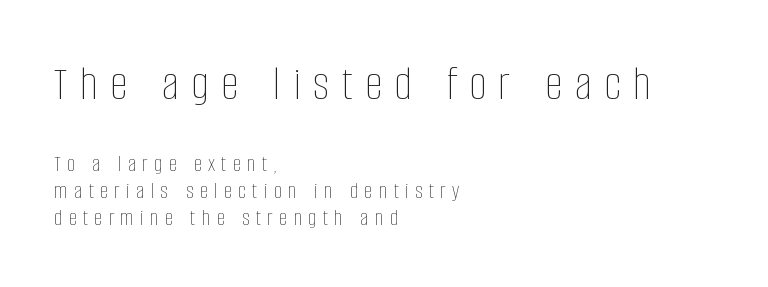
These glyphs show unthickened strokes, regular width or finer. The rendering uses natural spacing where letterforms have individual widths. These lines are set flush left with a ragged right edge. The foot of each line stays bare and open.
